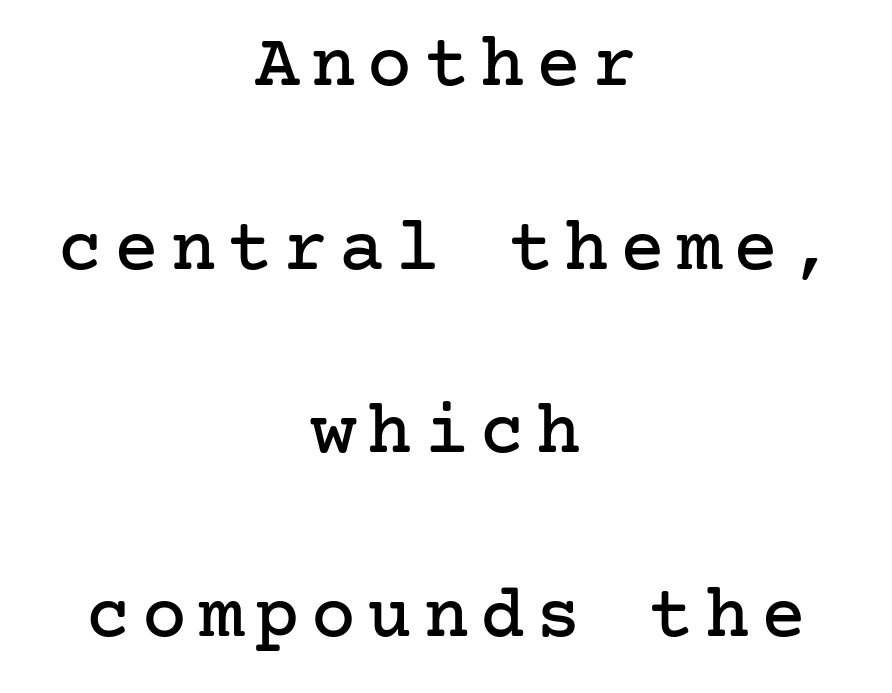
The image shows 75 px serif type, upright; set centered, loose line spacing (2.45x), not underlined; low stroke contrast and a medium x-height.
